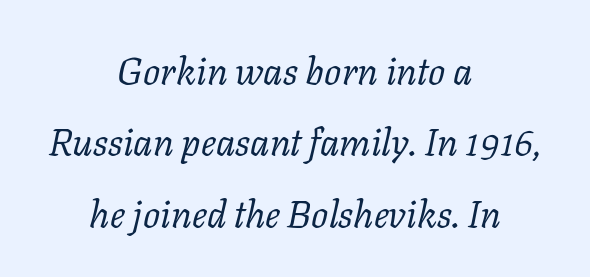
Teacher's note: observe the equal gaps on both sides — that is centered alignment. These lines keep a tight, regular rhythm from letter to letter. Weight: regular or lighter. Letters rest on an invisible, unmarked baseline. Every character sits at an angle, as italics do. Is this a fixed-width face? No — the glyphs have proportional, varying widths.
